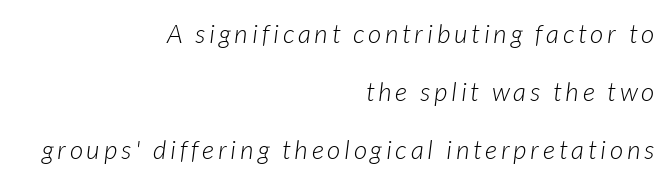
The image shows 26 px text type, italic (leaning right); set right-aligned, loose line spacing (2.24x), not underlined.
